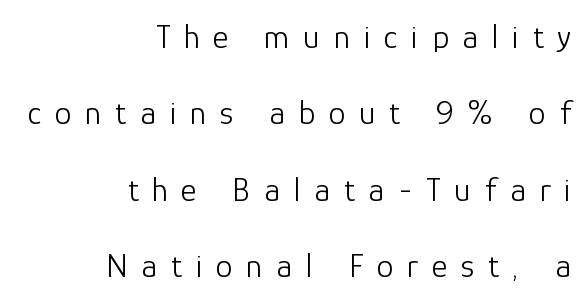
{"serif": "no", "italic": "no", "bold": "no", "weight": "light", "width": "normal", "stroke_contrast": "low", "x_height": "medium", "monospaced": "no", "underline": "no", "align": "right", "line_spacing": "loose", "line_spacing_ratio": 2.25, "letter_spacing": "wide", "letter_spacing_em": 0.4, "glyph_px": 34}
